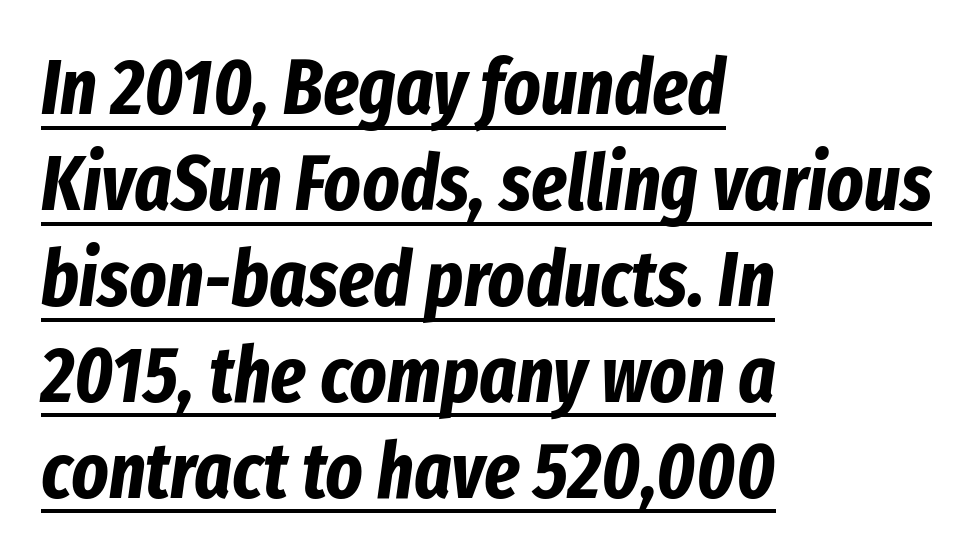
Q: Is the text bold? A: Yes.
Q: Is the text italic (slanted)? A: Yes, it leans right by about 8 degrees.
Q: Is the text underlined? A: Yes.
Q: How is the paragraph aligned? A: Left-aligned.
Q: Is the spacing between letters normal or unusually wide? A: Normal.
Q: Width (condensed, normal, or wide)? A: Condensed.
Q: Stroke contrast? A: Low.
Q: x-height? A: Medium.
Q: Monospaced? A: No.
